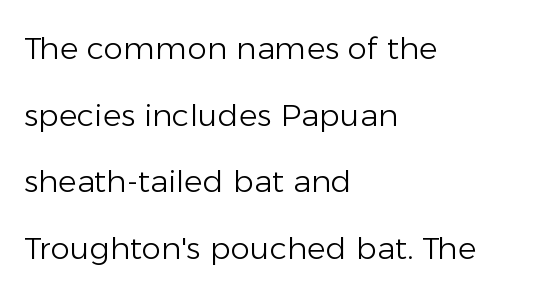
The strokes carry an ordinary text weight at most. Each word holds together tightly as a unit, with standard inter-letter gaps. In CSS terms this would be text-align: left. Just letters on the line, the space beneath them empty.
